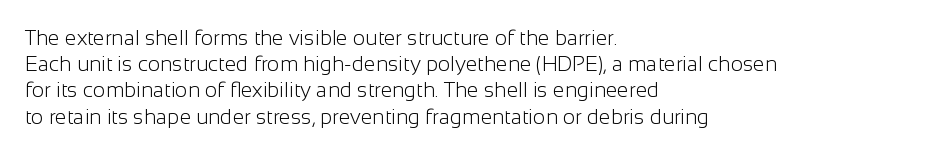
Q: Is the text bold? A: No.
Q: Is the text italic (slanted)? A: No, it is upright.
Q: Is the text underlined? A: No.
Q: How is the paragraph aligned? A: Left-aligned.
Q: Is the spacing between letters normal or unusually wide? A: Normal.
Q: Is the spacing between lines tight, normal or loose? A: Normal.
